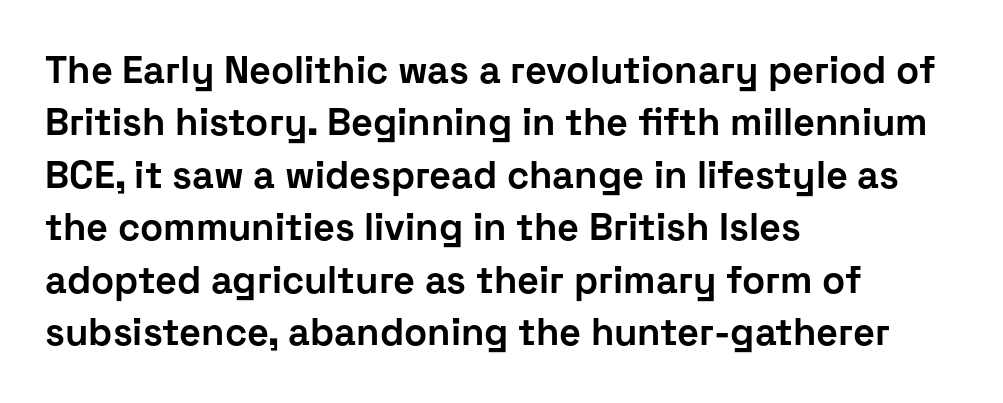
{"serif": "no", "italic": "no", "bold": "yes", "weight": "bold", "width": "normal", "stroke_contrast": "low", "x_height": "medium", "monospaced": "no", "underline": "no", "align": "left", "line_spacing": "normal", "line_spacing_ratio": 1.38, "letter_spacing": "normal", "letter_spacing_em": 0.0, "glyph_px": 38}
